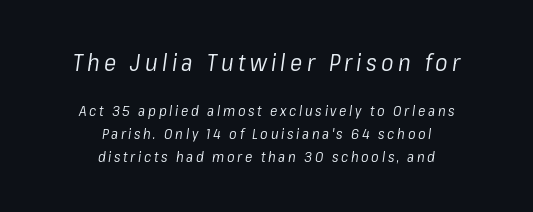
{"italic": "yes", "lean": "right", "slant_degrees": 8, "bold": "no", "underline": "no", "align": "center", "line_spacing": "normal", "line_spacing_ratio": 1.61, "larger_block": "first", "size_ratio": 1.64, "glyph_px": 23}
